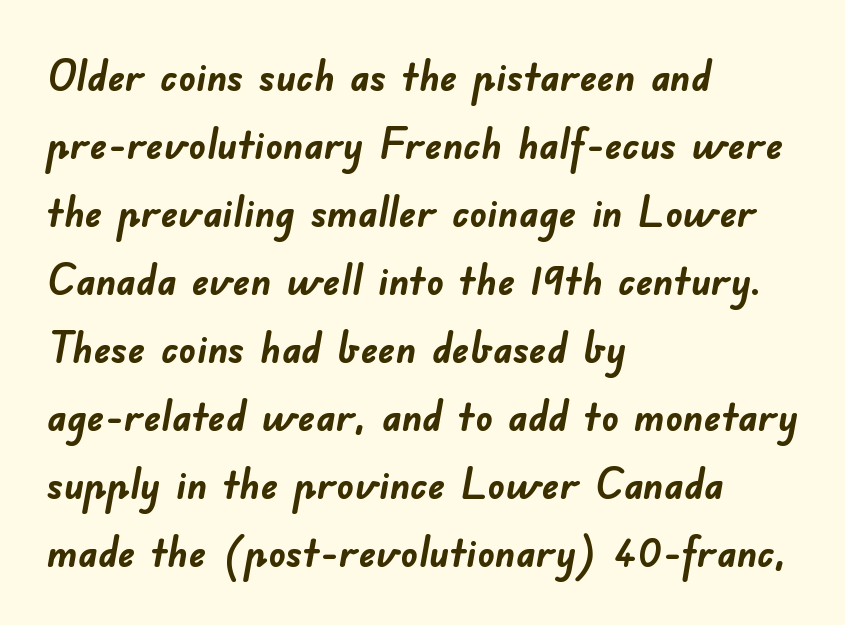
{"serif": "no", "bold": "yes", "weight": "semibold", "width": "normal", "stroke_contrast": "low", "x_height": "small", "monospaced": "no", "underline": "no", "align": "left", "line_spacing": "normal", "line_spacing_ratio": 1.58, "letter_spacing": "normal", "letter_spacing_em": 0.0, "glyph_px": 43}
